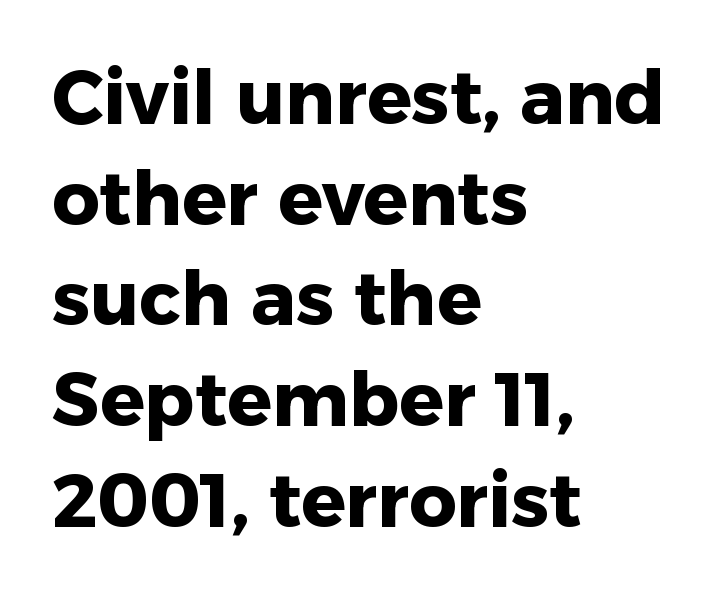
The image shows 74 px heavy sans-serif type, upright; set left-aligned, normal line spacing (1.36x), normal letter spacing, not underlined; low stroke contrast and a medium x-height.
